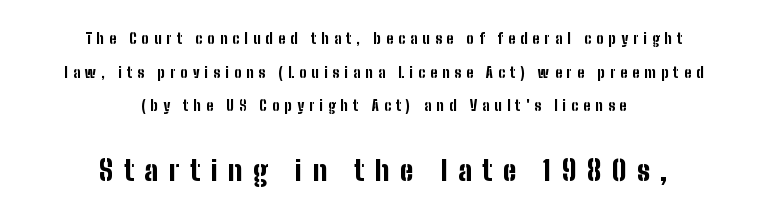
{"serif": "no", "italic": "no", "bold": "yes", "weight": "bold", "width": "condensed", "stroke_contrast": "low", "x_height": "medium", "monospaced": "no", "underline": "no", "align": "center", "line_spacing": "loose", "line_spacing_ratio": 2.4, "letter_spacing": "wide", "letter_spacing_em": 0.37, "larger_block": "second", "size_ratio": 2.0, "glyph_px": 28}
